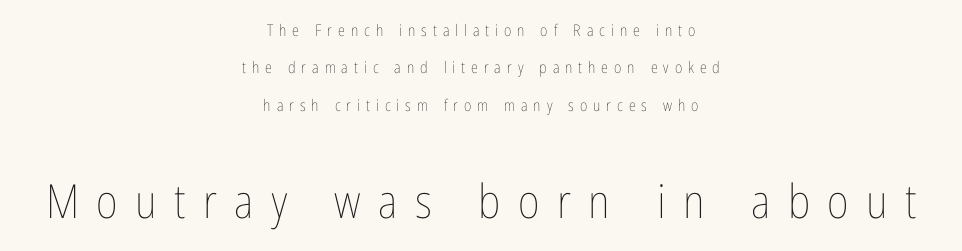
Q: Is the text bold? A: No.
Q: Is the text italic (slanted)? A: No, it is upright.
Q: Is the text underlined? A: No.
Q: How is the paragraph aligned? A: Centered.
Q: Is the spacing between letters normal or unusually wide? A: Unusually wide.
Q: Is the spacing between lines tight, normal or loose? A: Loose.
Q: Which block of text is set in a larger size, the first (top) or the second (bottom)? A: The second (bottom) one.
Q: Width (condensed, normal, or wide)? A: Condensed.
Q: Stroke contrast? A: Low.
Q: x-height? A: Medium.
Q: Monospaced? A: No.
